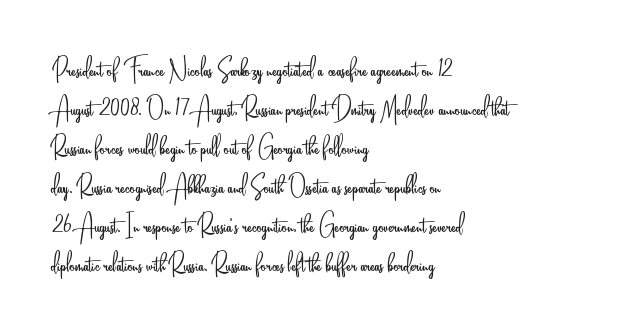
Q: Is the text bold? A: No.
Q: Is the typeface a serif or a sans-serif typeface? A: Sans-serif.
Q: Is the text underlined? A: No.
Q: How is the paragraph aligned? A: Left-aligned.
Q: Is the spacing between letters normal or unusually wide? A: Normal.
Q: Width (condensed, normal, or wide)? A: Condensed.
Q: Stroke contrast? A: Low.
Q: x-height? A: Small.
Q: Monospaced? A: No.
